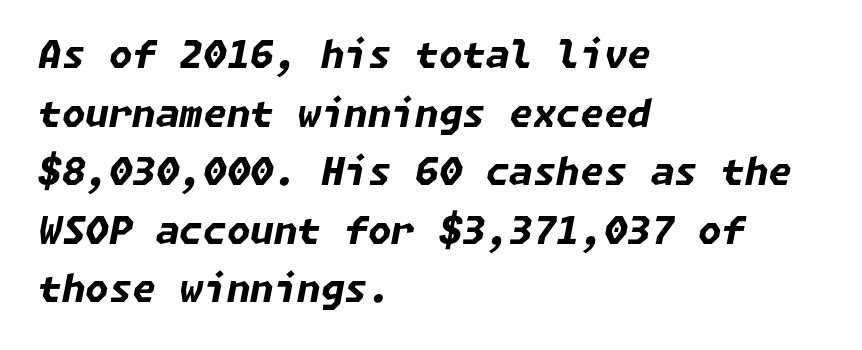
The image shows 38 px bold type, italic (leaning right); set left-aligned, normal line spacing (1.54x), normal letter spacing, not underlined; low stroke contrast and a medium x-height.
